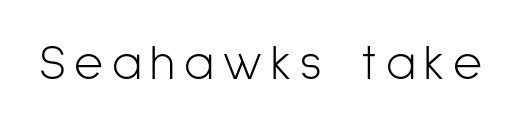
{"serif": "no", "italic": "no", "bold": "no", "weight": "light", "width": "condensed", "stroke_contrast": "low", "x_height": "medium", "monospaced": "no", "underline": "no", "glyph_px": 50}
